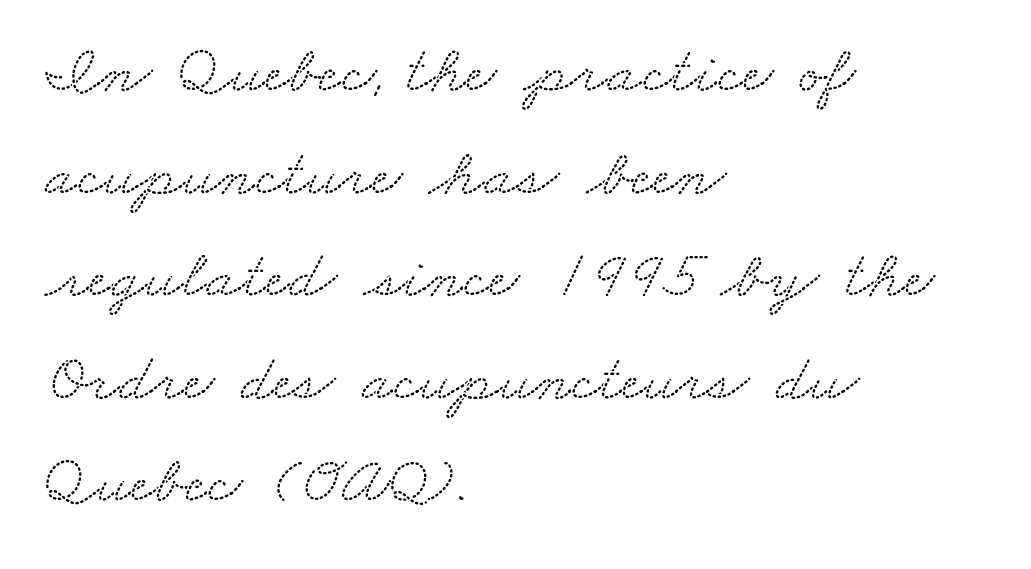
Q: Is the text underlined? A: No.
Q: How is the paragraph aligned? A: Left-aligned.
Q: Is the spacing between letters normal or unusually wide? A: Normal.
Q: Is the spacing between lines tight, normal or loose? A: Normal.
Q: Width (condensed, normal, or wide)? A: Wide.
Q: Stroke contrast? A: Low.
Q: x-height? A: Small.
Q: Monospaced? A: No.
